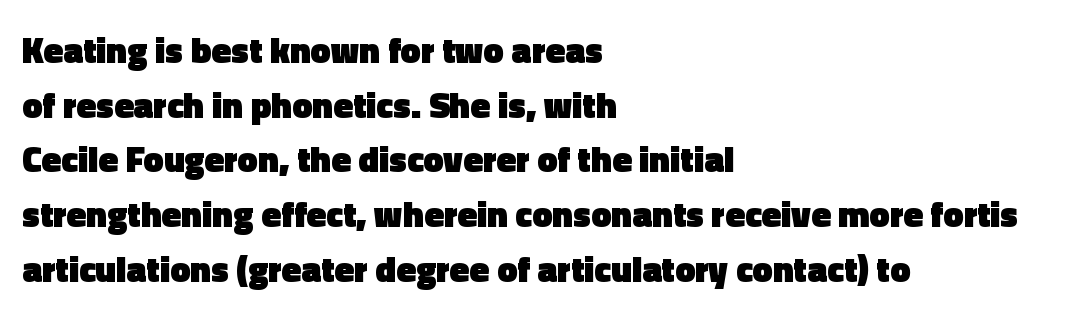
{"serif": "no", "italic": "no", "bold": "yes", "weight": "heavy", "width": "normal", "x_height": "medium", "monospaced": "no", "underline": "no", "align": "left", "line_spacing": "normal", "line_spacing_ratio": 1.52, "letter_spacing": "normal", "letter_spacing_em": 0.0, "glyph_px": 36}
